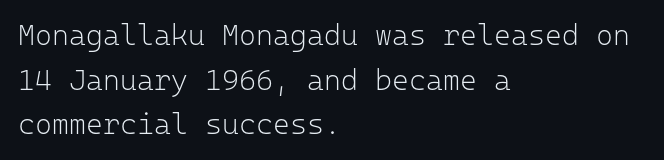
Q: Is the text bold? A: No.
Q: Is the text italic (slanted)? A: No, it is upright.
Q: Is the typeface a serif or a sans-serif typeface? A: Sans-serif.
Q: Is the text underlined? A: No.
Q: How is the paragraph aligned? A: Left-aligned.
Q: Is the spacing between letters normal or unusually wide? A: Normal.
Q: Is the spacing between lines tight, normal or loose? A: Normal.
Q: Width (condensed, normal, or wide)? A: Normal.
Q: Stroke contrast? A: Low.
Q: x-height? A: Medium.
Q: Monospaced? A: Yes.
